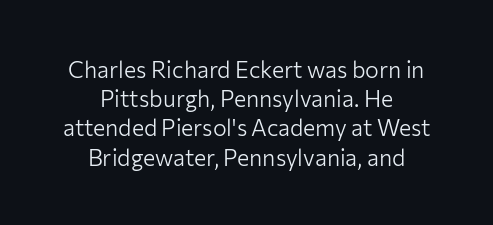
The image shows 23 px text type, upright; set centered, normal line spacing (1.27x), normal letter spacing, not underlined.
